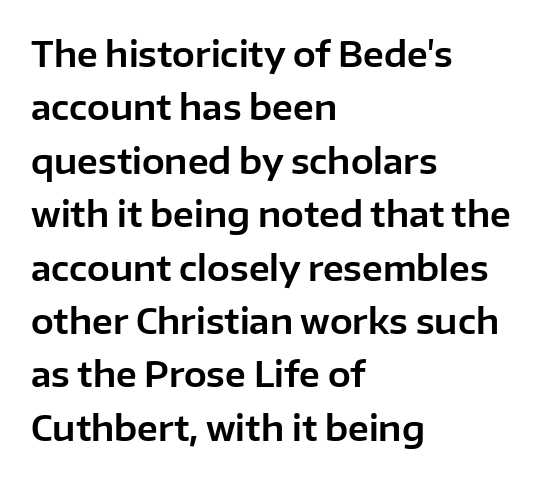
{"serif": "no", "italic": "no", "width": "normal", "stroke_contrast": "low", "x_height": "medium", "monospaced": "no", "underline": "no", "align": "left", "line_spacing": "normal", "line_spacing_ratio": 1.57, "letter_spacing": "normal", "letter_spacing_em": 0.0, "glyph_px": 34}
